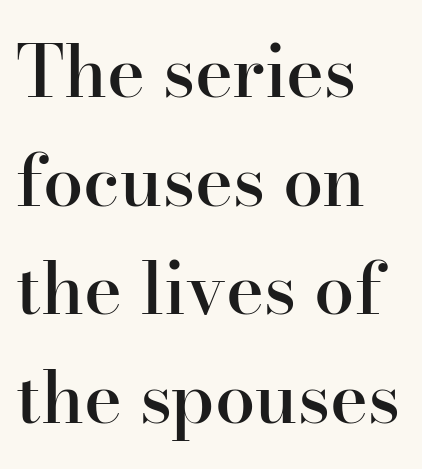
The image shows 72 px semibold serif type, upright; set left-aligned, normal line spacing (1.51x), normal letter spacing, not underlined; high stroke contrast and a small x-height.
